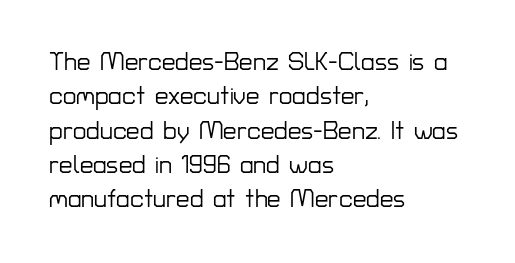
Q: Is the text italic (slanted)? A: No, it is upright.
Q: Is the text underlined? A: No.
Q: How is the paragraph aligned? A: Left-aligned.
Q: Is the spacing between letters normal or unusually wide? A: Normal.
Q: Is the spacing between lines tight, normal or loose? A: Normal.
